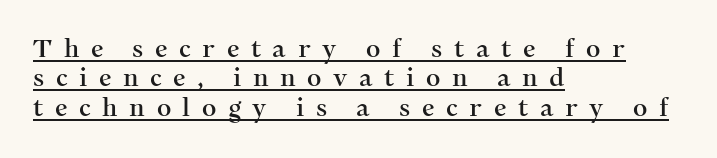
The image shows 25 px text type, upright; set left-aligned, line spacing 1.18x, unusually wide letter spacing (+0.46 em), underlined.
